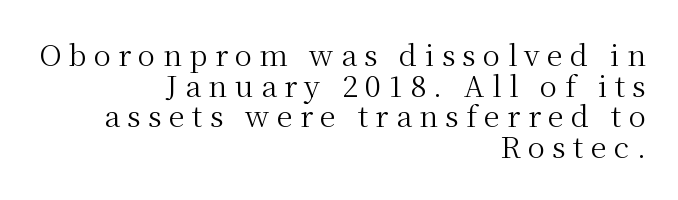
The setting favours the right margin, as signatures and pull-quotes sometimes do. A light-to-regular cut is what we see here. Tall strokes in this sample are plumb rather than angled. The face used here is rendered with a markedly widened letterfit. Honestly, there is no underline to notice here at all. Are there feet on the stems? There are — it's a serif.
